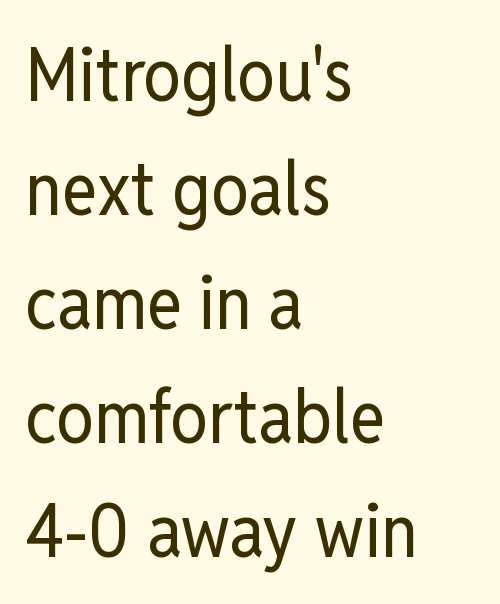
Q: Is the text bold? A: No.
Q: Is the text italic (slanted)? A: No, it is upright.
Q: Is the typeface a serif or a sans-serif typeface? A: Sans-serif.
Q: Is the text underlined? A: No.
Q: How is the paragraph aligned? A: Left-aligned.
Q: Is the spacing between letters normal or unusually wide? A: Normal.
Q: Is the spacing between lines tight, normal or loose? A: Normal.
Q: Width (condensed, normal, or wide)? A: Condensed.
Q: Stroke contrast? A: Low.
Q: x-height? A: Medium.
Q: Monospaced? A: No.
